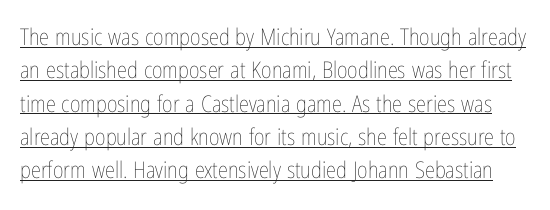
A baseline rule has been typeset under these characters. Heft: none added — not bold. No extra tracking has been applied to these lines. Interline gaps are of average width in this sample. Notice how the stems are strictly vertical — no italics here.
